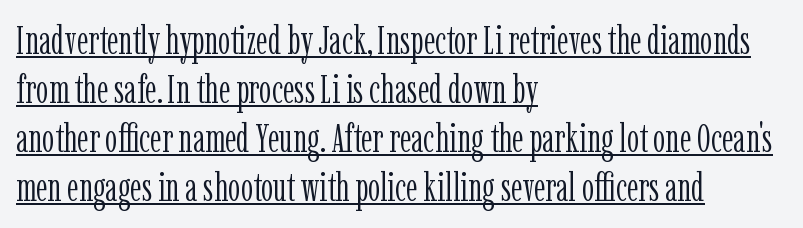
{"serif": "yes", "italic": "no", "bold": "no", "weight": "light", "width": "condensed", "stroke_contrast": "low", "x_height": "medium", "monospaced": "no", "underline": "yes", "align": "left", "line_spacing": "normal", "line_spacing_ratio": 1.26, "letter_spacing": "normal", "letter_spacing_em": 0.0, "glyph_px": 39}
